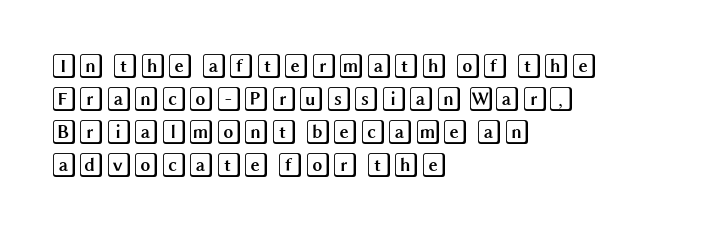
{"italic": "no", "underline": "no", "align": "left", "line_spacing": "normal", "line_spacing_ratio": 1.32, "letter_spacing": "normal", "letter_spacing_em": 0.0, "glyph_px": 25}
